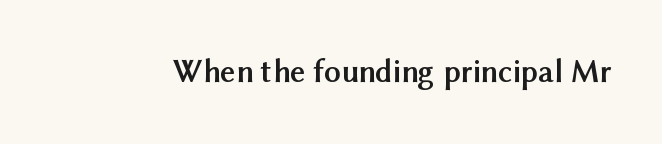
The passage shown is typeset with a sans-serif family. Do the characters align in a grid? No, the font is proportional. These words are printed bold, with thick strokes throughout. The letters stand upright; this is a roman face. The tracking reads as untouched default to a designer's eye. Underline: absent.
